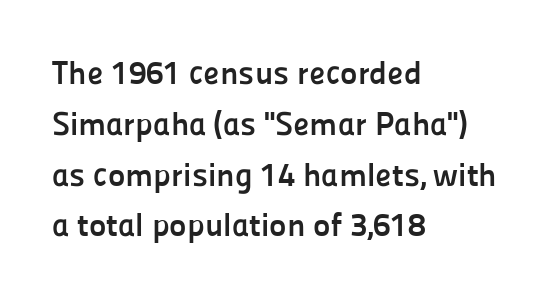
Q: Is the text bold? A: Yes.
Q: Is the text italic (slanted)? A: No, it is upright.
Q: Is the typeface a serif or a sans-serif typeface? A: Sans-serif.
Q: Is the text underlined? A: No.
Q: How is the paragraph aligned? A: Left-aligned.
Q: Is the spacing between letters normal or unusually wide? A: Normal.
Q: Is the spacing between lines tight, normal or loose? A: Normal.
Q: Width (condensed, normal, or wide)? A: Normal.
Q: Stroke contrast? A: Low.
Q: x-height? A: Medium.
Q: Monospaced? A: No.
